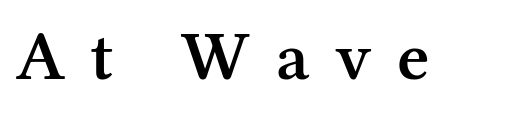
These lines are composed in type with serifs. The tracking reads as deliberately expanded to a designer's eye. Descenders hang freely into open space. Tall strokes in this sample are plumb rather than angled. Spacing verdict: proportional, widths tailored to each character.
